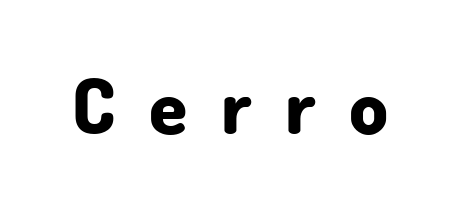
{"serif": "no", "italic": "no", "bold": "yes", "weight": "bold", "width": "normal", "stroke_contrast": "low", "x_height": "small", "monospaced": "no", "underline": "no", "letter_spacing": "wide", "letter_spacing_em": 0.44, "glyph_px": 77}
